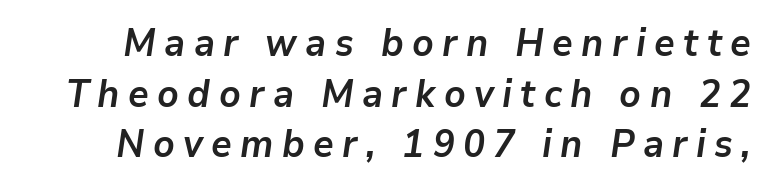
{"italic": "yes", "lean": "right", "slant_degrees": 9, "bold": "yes", "weight": "semibold", "width": "normal", "stroke_contrast": "low", "x_height": "medium", "monospaced": "no", "underline": "no", "line_spacing": "normal", "line_spacing_ratio": 1.33, "letter_spacing": "wide", "letter_spacing_em": 0.22, "glyph_px": 38}
